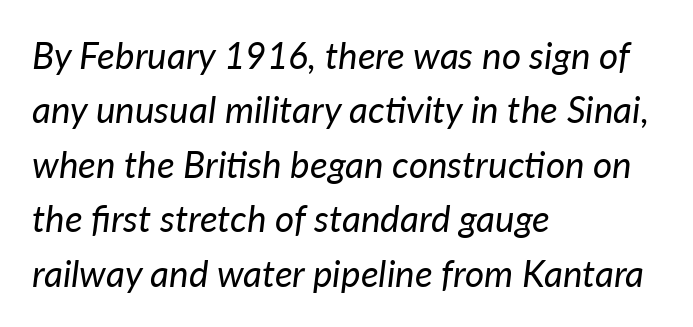
{"italic": "yes", "lean": "right", "slant_degrees": 7, "bold": "no", "weight": "regular", "width": "normal", "stroke_contrast": "low", "x_height": "medium", "monospaced": "no", "underline": "no", "align": "left", "line_spacing": "normal", "line_spacing_ratio": 1.47, "letter_spacing": "normal", "letter_spacing_em": 0.0, "glyph_px": 37}
